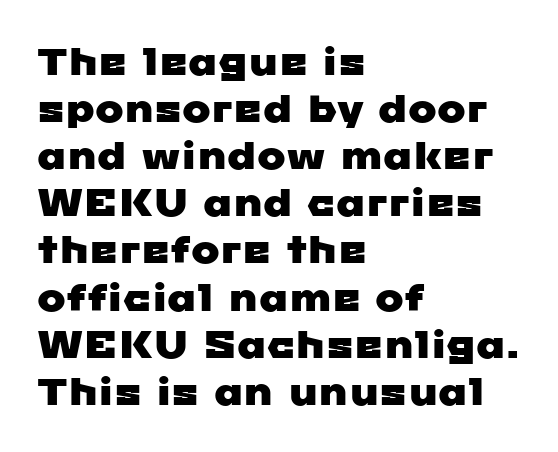
The image shows 38 px wide sans-serif type; set left-aligned, line spacing 1.24x, normal letter spacing, not underlined; low stroke contrast and a medium x-height.
